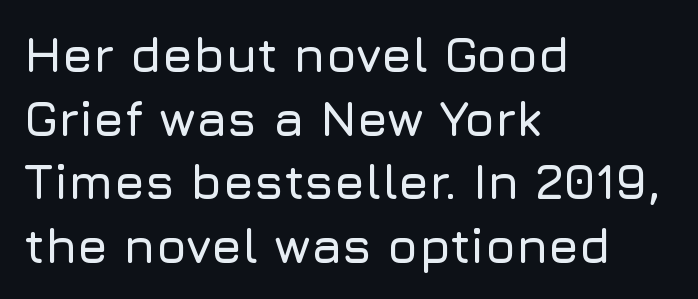
The image shows 49 px sans-serif type, upright; set left-aligned, normal line spacing (1.3x), normal letter spacing, not underlined; low stroke contrast and a medium x-height.
